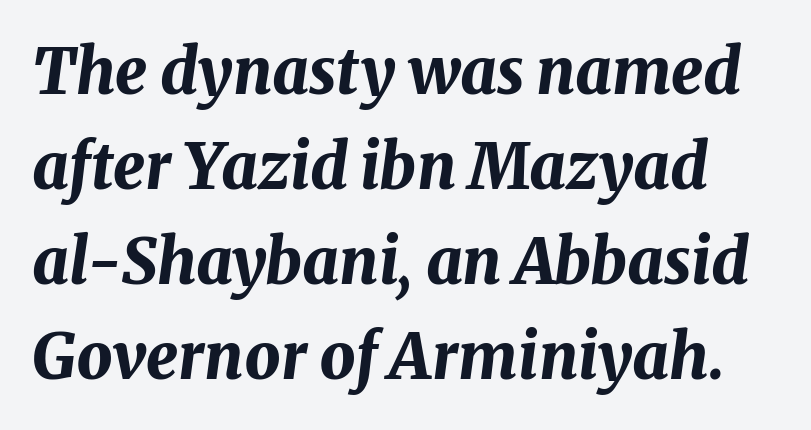
Q: Is the text bold? A: Yes.
Q: Is the text italic (slanted)? A: Yes, it leans right by about 8 degrees.
Q: Is the text underlined? A: No.
Q: Is the spacing between letters normal or unusually wide? A: Normal.
Q: Is the spacing between lines tight, normal or loose? A: Normal.
Q: Width (condensed, normal, or wide)? A: Normal.
Q: Stroke contrast? A: Medium.
Q: x-height? A: Medium.
Q: Monospaced? A: No.
